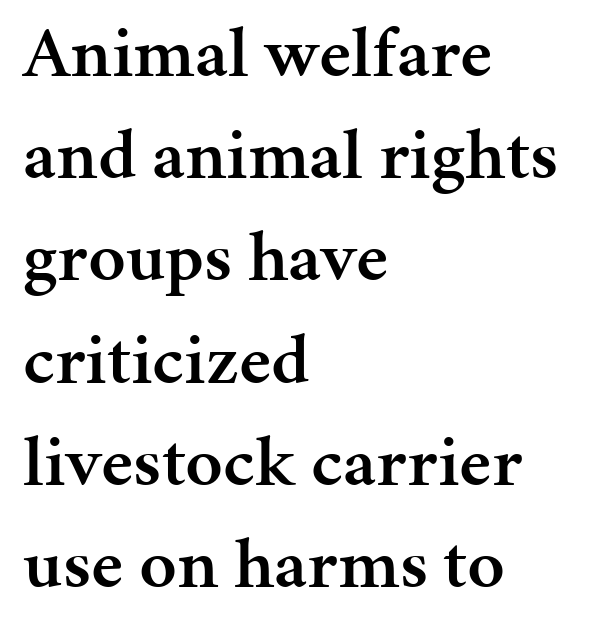
Q: Is the text bold? A: Semi-bold.
Q: Is the text italic (slanted)? A: No, it is upright.
Q: Is the typeface a serif or a sans-serif typeface? A: Serif.
Q: Is the text underlined? A: No.
Q: How is the paragraph aligned? A: Left-aligned.
Q: Is the spacing between letters normal or unusually wide? A: Normal.
Q: Is the spacing between lines tight, normal or loose? A: Normal.
Q: Width (condensed, normal, or wide)? A: Normal.
Q: Stroke contrast? A: Medium.
Q: x-height? A: Medium.
Q: Monospaced? A: No.
